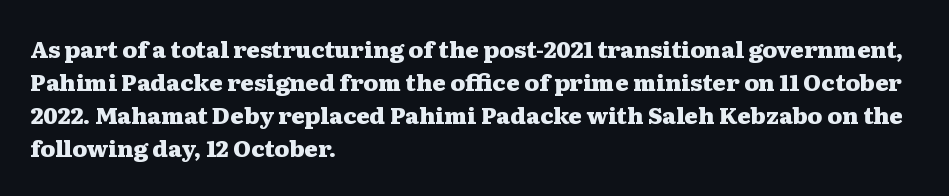
This sample keeps an unexceptional amount of space between lines. Strokes here are thick enough to call this a true bold. A student would call this left alignment; a typographer would say flush left, rag right. You can tell it's not italic because the verticals are truly vertical.
